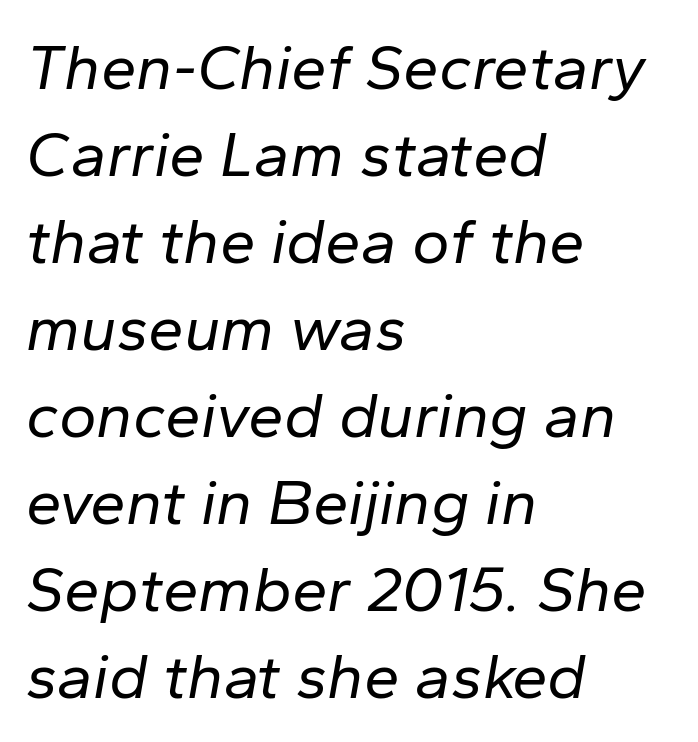
The image shows 64 px regular-weight type, italic (leaning right); set left-aligned, normal line spacing (1.36x), normal letter spacing, not underlined; low stroke contrast and a medium x-height.
